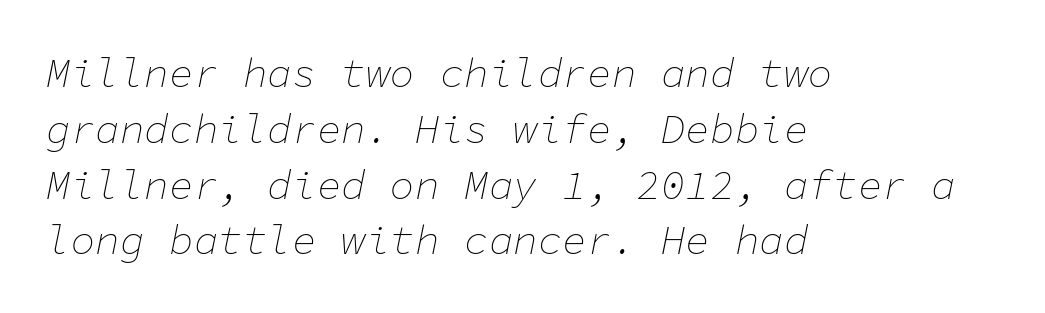
{"italic": "yes", "lean": "right", "slant_degrees": 11, "bold": "no", "weight": "thin", "width": "normal", "stroke_contrast": "low", "x_height": "medium", "monospaced": "yes", "underline": "no", "align": "left", "line_spacing": "normal", "line_spacing_ratio": 1.36, "letter_spacing": "normal", "letter_spacing_em": 0.0, "glyph_px": 41}
